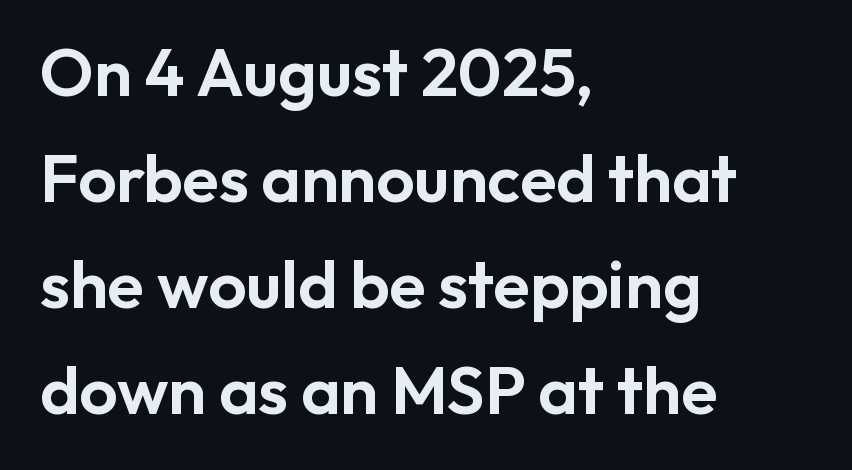
The image shows 67 px sans-serif type, upright; set left-aligned, normal line spacing (1.58x), normal letter spacing, not underlined; low stroke contrast and a medium x-height.
